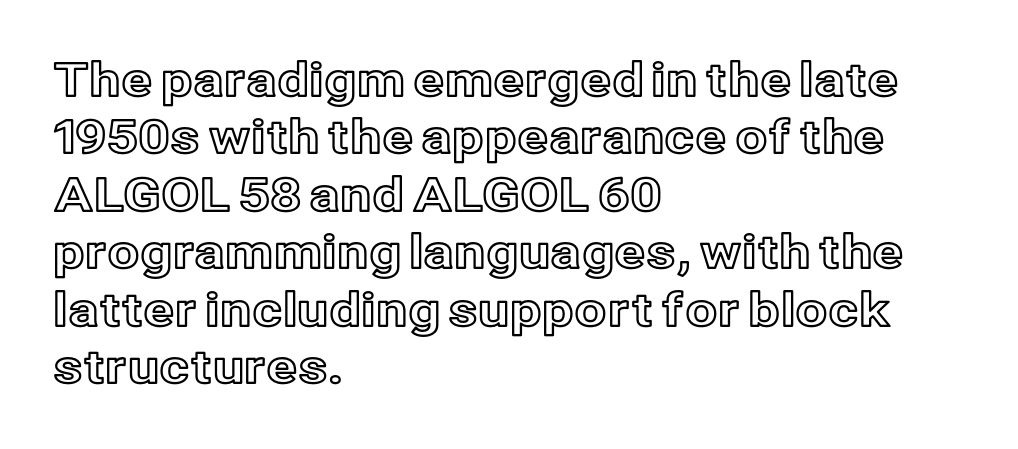
The image shows 46 px text type, upright; set left-aligned, normal line spacing (1.25x), normal letter spacing, not underlined; a medium x-height.
